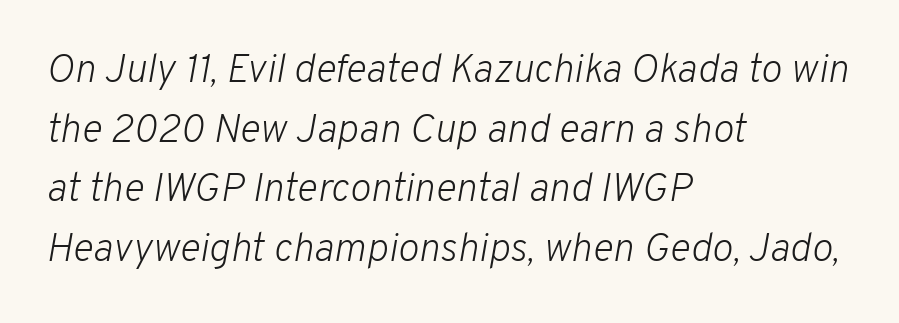
{"italic": "yes", "lean": "right", "slant_degrees": 10, "bold": "no", "weight": "light", "width": "normal", "stroke_contrast": "low", "x_height": "medium", "monospaced": "no", "underline": "no", "align": "left", "line_spacing": "normal", "line_spacing_ratio": 1.49, "letter_spacing": "normal", "letter_spacing_em": 0.0, "glyph_px": 40}
